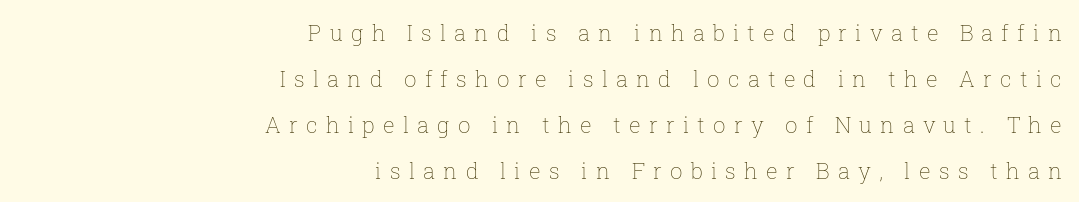
{"italic": "no", "bold": "no", "underline": "no", "align": "right", "line_spacing": "loose", "line_spacing_ratio": 2.09, "letter_spacing": "wide", "letter_spacing_em": 0.37, "glyph_px": 22}
